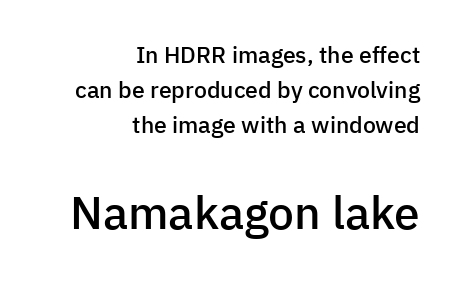
A student would call this right alignment; a typographer would say flush right, rag left. You can tell from the bare stems that sans-serif type was used. The following chunk of copy outweighs the initial chunk in type size. When letters stand straight like this, we call the style roman or upright. Is the type bold? Partly — it's a semibold, heavier than regular but not fully bold.
